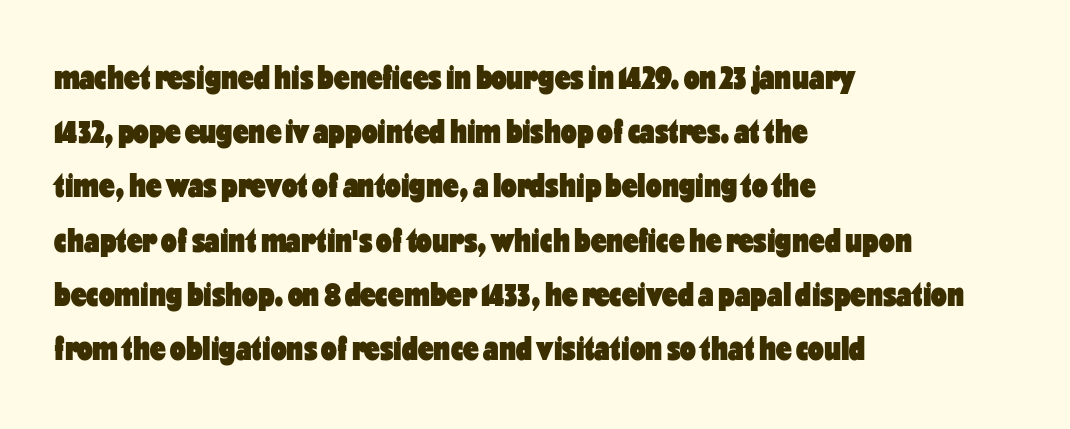
{"serif": "no", "italic": "no", "bold": "yes", "weight": "heavy", "width": "condensed", "stroke_contrast": "low", "x_height": "medium", "monospaced": "no", "underline": "no", "align": "left", "line_spacing": "normal", "line_spacing_ratio": 1.55, "letter_spacing": "normal", "letter_spacing_em": 0.0, "glyph_px": 35}
